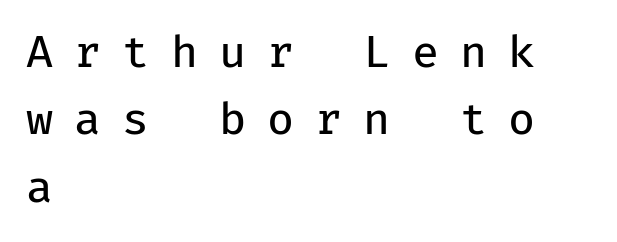
The image shows 44 px regular-weight sans-serif type, upright, monospaced; set left-aligned, normal line spacing (1.53x), unusually wide letter spacing (+0.48 em), not underlined; low stroke contrast and a medium x-height.
